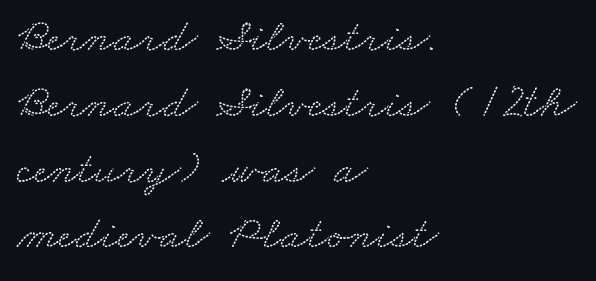
The image shows 48 px wide type; set left-aligned, normal line spacing (1.37x), normal letter spacing, not underlined; low stroke contrast and a small x-height.
